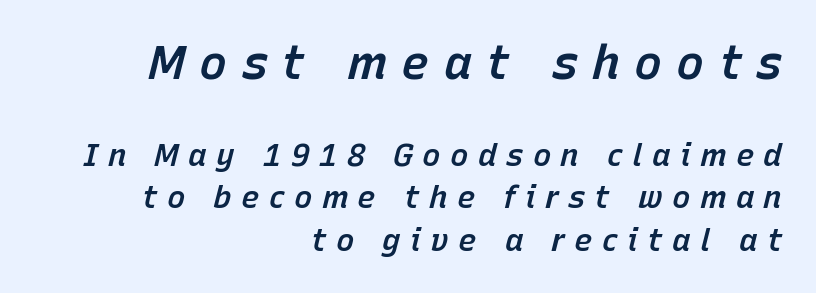
The image shows 47 px semibold type, italic (leaning right); set right-aligned, normal line spacing (1.37x), unusually wide letter spacing (+0.3 em), not underlined; the first (top) block is 1.52x larger; low stroke contrast and a medium x-height.
